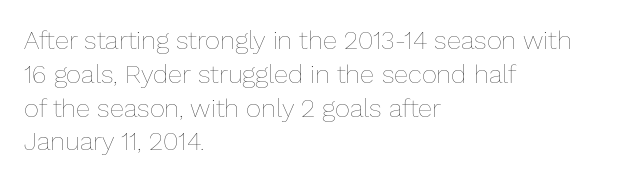
Q: Is the text bold? A: No.
Q: Is the text italic (slanted)? A: No, it is upright.
Q: Is the text underlined? A: No.
Q: How is the paragraph aligned? A: Left-aligned.
Q: Is the spacing between letters normal or unusually wide? A: Normal.
Q: Is the spacing between lines tight, normal or loose? A: Normal.
